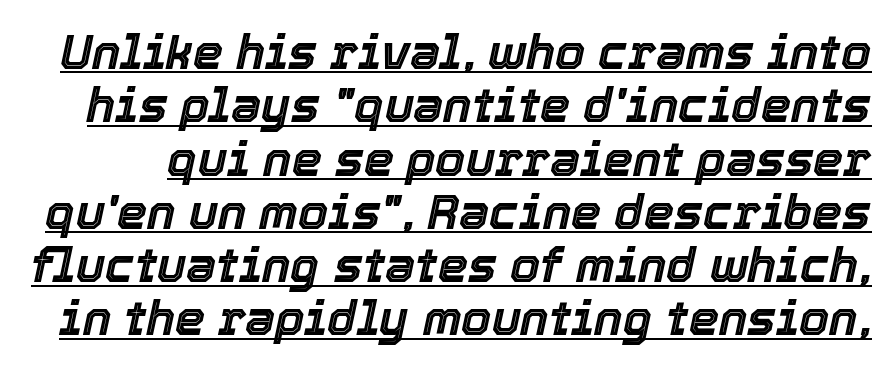
The image shows 48 px text type, italic (leaning right); set tight line spacing (1.11x), normal letter spacing, underlined; a medium x-height.
